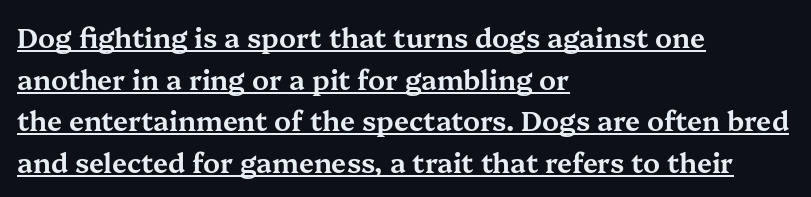
Q: Is the text italic (slanted)? A: No, it is upright.
Q: Is the text underlined? A: Yes.
Q: How is the paragraph aligned? A: Left-aligned.
Q: Is the spacing between letters normal or unusually wide? A: Normal.
Q: Is the spacing between lines tight, normal or loose? A: Normal.
